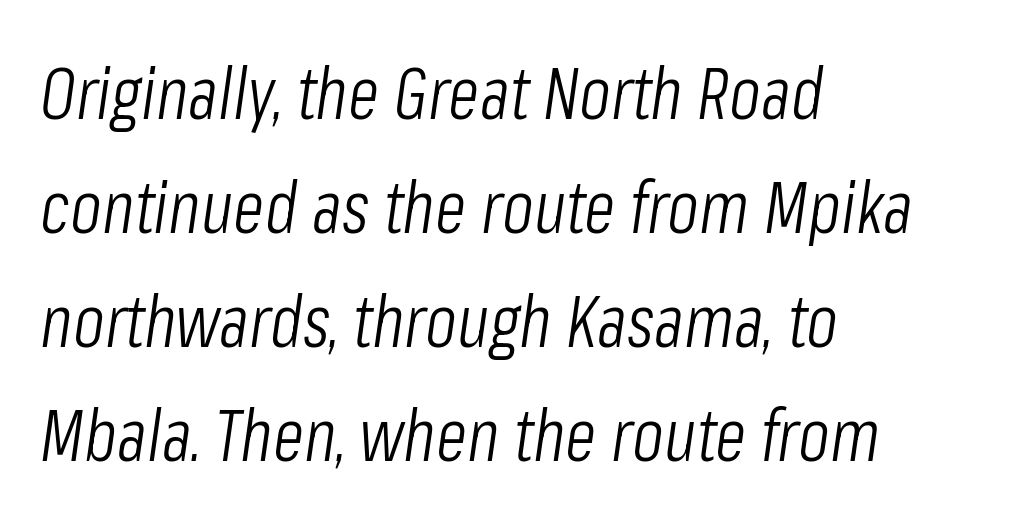
Q: Is the text bold? A: No.
Q: Is the text italic (slanted)? A: Yes, it leans right by about 8 degrees.
Q: Is the text underlined? A: No.
Q: How is the paragraph aligned? A: Left-aligned.
Q: Is the spacing between letters normal or unusually wide? A: Normal.
Q: Is the spacing between lines tight, normal or loose? A: Normal.
Q: Width (condensed, normal, or wide)? A: Condensed.
Q: Stroke contrast? A: Low.
Q: x-height? A: Medium.
Q: Monospaced? A: No.
